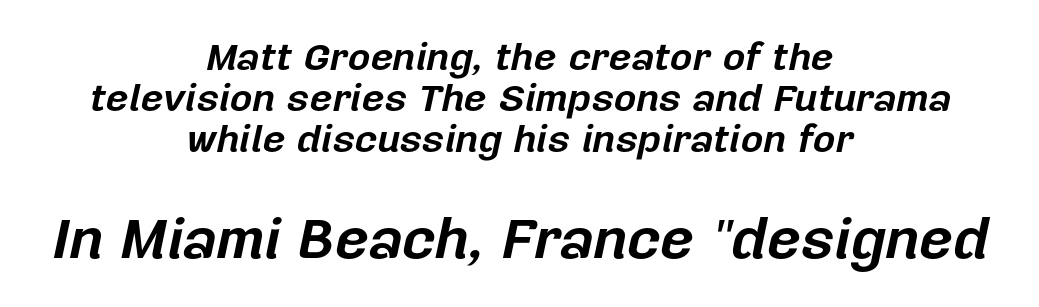
Glyph-to-glyph distance matches everyday printed text. On the weight axis this lands at bold, roughly 700. Italic: yes, the glyphs are oblique. Descender tails drop into unmarked territory. Two sizes are in play, and the larger belongs to the second block.
